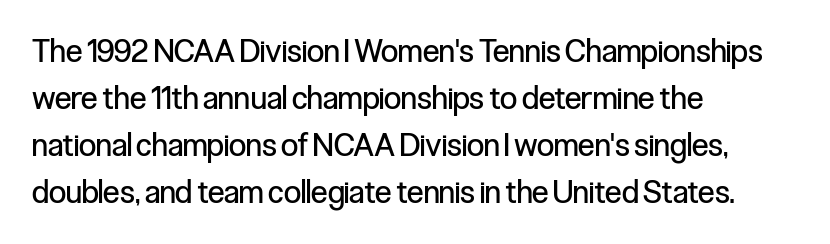
{"serif": "no", "italic": "no", "bold": "no", "weight": "regular", "width": "condensed", "stroke_contrast": "low", "x_height": "medium", "monospaced": "no", "underline": "no", "align": "left", "line_spacing": "normal", "line_spacing_ratio": 1.52, "letter_spacing": "normal", "letter_spacing_em": 0.0, "glyph_px": 31}
